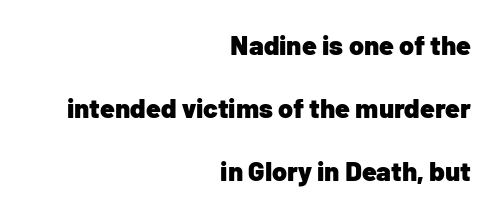
The image shows 27 px bold type, upright; set right-aligned, loose line spacing (2.34x), normal letter spacing, not underlined.
